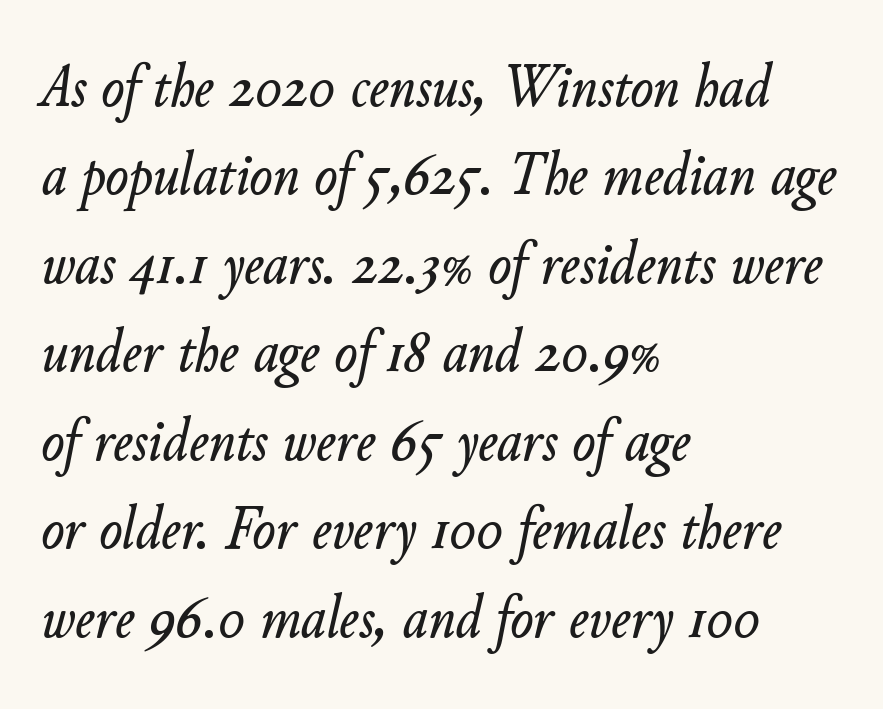
Q: Is the text italic (slanted)? A: Yes, it leans right by about 11 degrees.
Q: Is the text underlined? A: No.
Q: How is the paragraph aligned? A: Left-aligned.
Q: Is the spacing between letters normal or unusually wide? A: Normal.
Q: Is the spacing between lines tight, normal or loose? A: Normal.
Q: Width (condensed, normal, or wide)? A: Normal.
Q: Stroke contrast? A: Low.
Q: x-height? A: Small.
Q: Monospaced? A: No.
